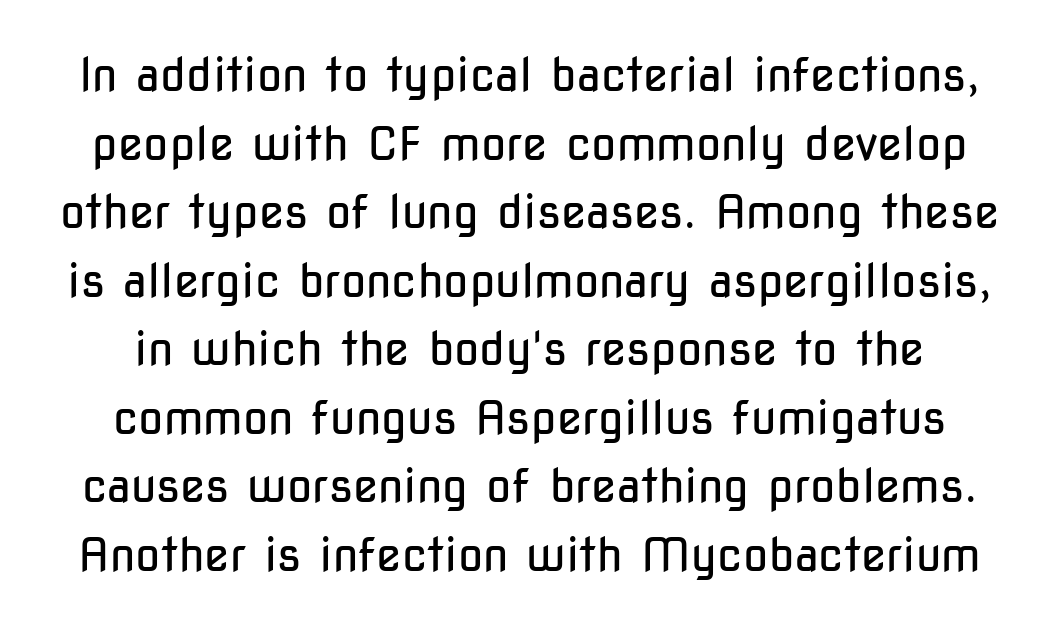
Q: Is the text bold? A: No.
Q: Is the text italic (slanted)? A: No, it is upright.
Q: Is the typeface a serif or a sans-serif typeface? A: Sans-serif.
Q: Is the text underlined? A: No.
Q: Is the spacing between letters normal or unusually wide? A: Normal.
Q: Is the spacing between lines tight, normal or loose? A: Normal.
Q: Width (condensed, normal, or wide)? A: Condensed.
Q: Stroke contrast? A: Low.
Q: x-height? A: Medium.
Q: Monospaced? A: No.
